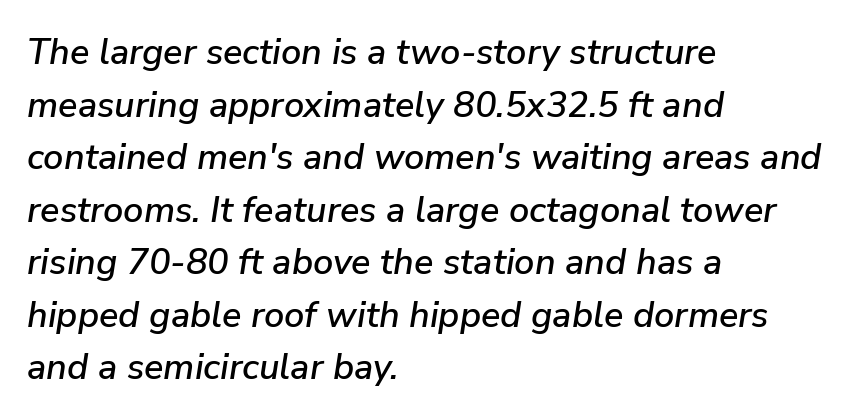
The image shows 36 px text type, italic (leaning right); set left-aligned, normal line spacing (1.46x), normal letter spacing, not underlined; low stroke contrast and a medium x-height.
